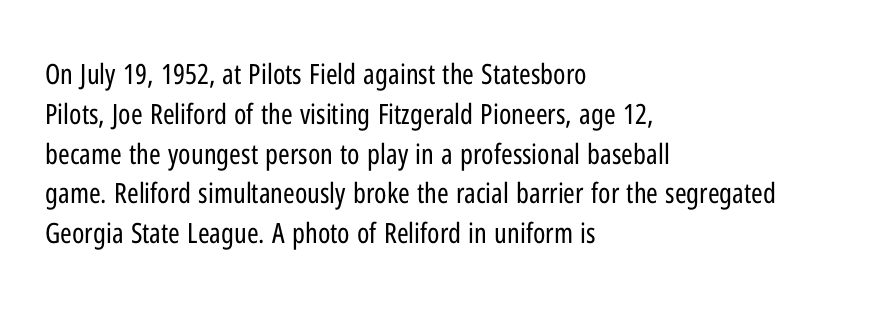
{"serif": "no", "italic": "no", "bold": "no", "weight": "regular", "width": "condensed", "stroke_contrast": "low", "x_height": "medium", "monospaced": "no", "underline": "no", "align": "left", "line_spacing": "normal", "line_spacing_ratio": 1.42, "letter_spacing": "normal", "letter_spacing_em": 0.0, "glyph_px": 28}
